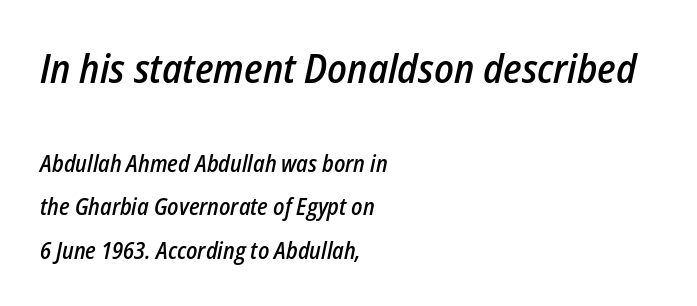
The image shows 40 px semibold, condensed type, italic (leaning right); set left-aligned, line spacing 1.88x, normal letter spacing, not underlined; the first (top) block is 1.74x larger; low stroke contrast and a medium x-height.
